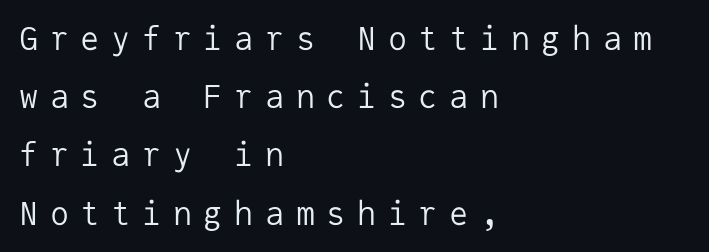
The image shows 32 px regular-weight sans-serif type, upright, monospaced; set left-aligned, line spacing 1.82x, unusually wide letter spacing (+0.36 em), not underlined; low stroke contrast and a medium x-height.
